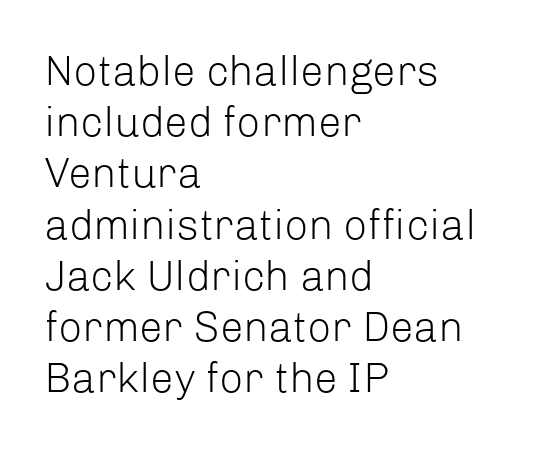
The image shows 42 px light sans-serif type, upright; set left-aligned, line spacing 1.22x, normal letter spacing, not underlined; low stroke contrast and a medium x-height.
